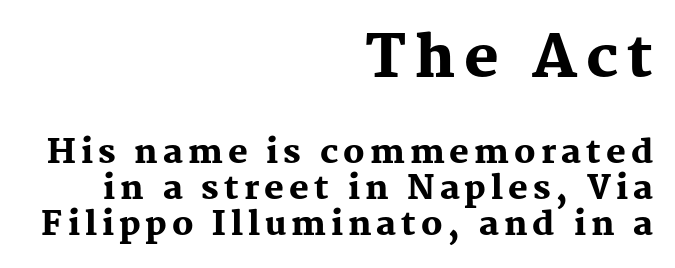
Clear beneath every line of the passage. Each letter's strokes conclude with small projecting serifs. Notice how descenders almost collide with the ascenders below — that's tight leading. Size contrast runs from large at the top to small at the bottom.
